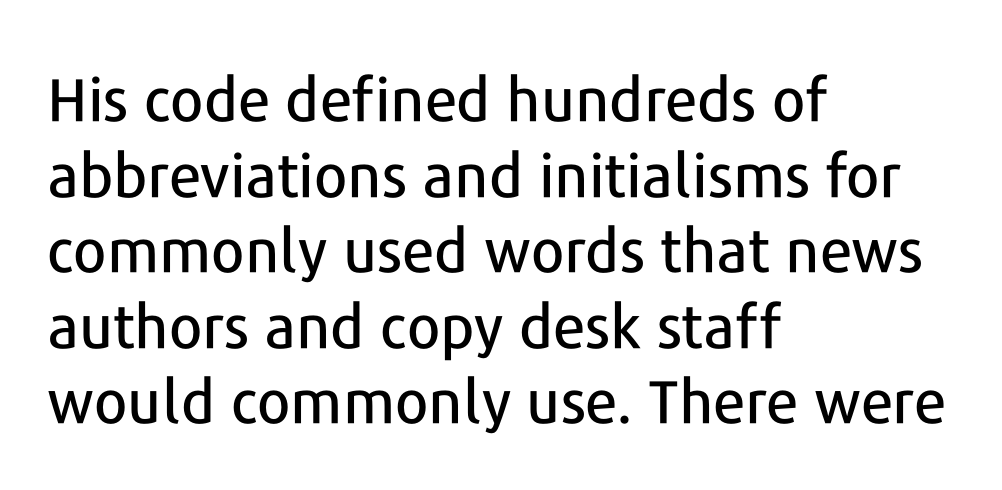
Q: Is the text italic (slanted)? A: No, it is upright.
Q: Is the typeface a serif or a sans-serif typeface? A: Sans-serif.
Q: Is the text underlined? A: No.
Q: How is the paragraph aligned? A: Left-aligned.
Q: Is the spacing between letters normal or unusually wide? A: Normal.
Q: Is the spacing between lines tight, normal or loose? A: Normal.
Q: Width (condensed, normal, or wide)? A: Normal.
Q: Stroke contrast? A: Low.
Q: x-height? A: Medium.
Q: Monospaced? A: No.
